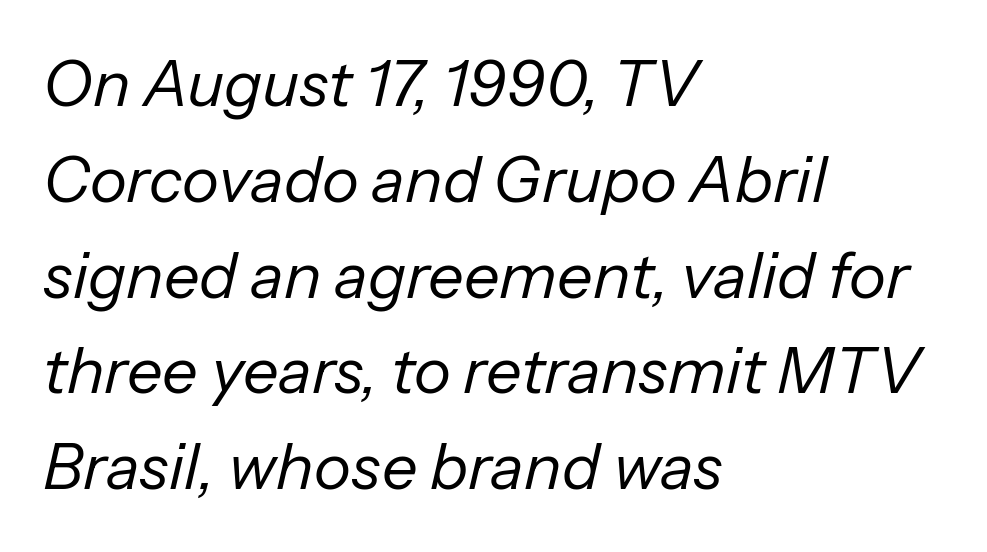
Q: Is the text bold? A: No.
Q: Is the text italic (slanted)? A: Yes, it leans right by about 13 degrees.
Q: Is the text underlined? A: No.
Q: How is the paragraph aligned? A: Left-aligned.
Q: Is the spacing between letters normal or unusually wide? A: Normal.
Q: Is the spacing between lines tight, normal or loose? A: Normal.
Q: Width (condensed, normal, or wide)? A: Normal.
Q: Stroke contrast? A: Low.
Q: x-height? A: Medium.
Q: Monospaced? A: No.
